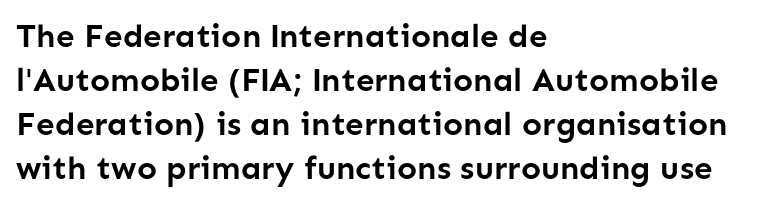
Q: Is the text bold? A: Yes.
Q: Is the text italic (slanted)? A: No, it is upright.
Q: Is the typeface a serif or a sans-serif typeface? A: Sans-serif.
Q: Is the text underlined? A: No.
Q: How is the paragraph aligned? A: Left-aligned.
Q: Is the spacing between letters normal or unusually wide? A: Normal.
Q: Is the spacing between lines tight, normal or loose? A: Normal.
Q: Width (condensed, normal, or wide)? A: Normal.
Q: Stroke contrast? A: Low.
Q: x-height? A: Medium.
Q: Monospaced? A: No.
